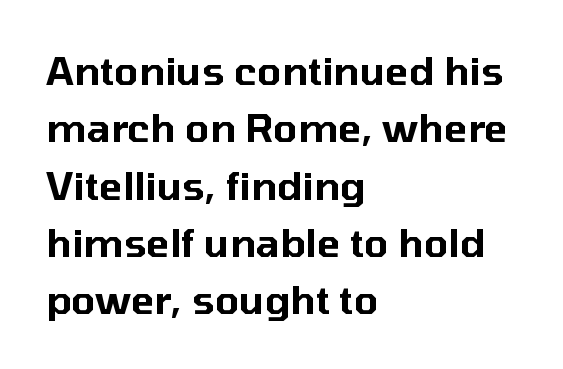
{"serif": "no", "italic": "no", "width": "normal", "stroke_contrast": "low", "x_height": "medium", "monospaced": "no", "underline": "no", "align": "left", "line_spacing": "normal", "line_spacing_ratio": 1.47, "letter_spacing": "normal", "letter_spacing_em": 0.0, "glyph_px": 39}
